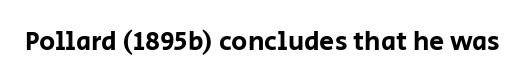
Q: Is the text italic (slanted)? A: No, it is upright.
Q: Is the text underlined? A: No.
Q: Is the spacing between letters normal or unusually wide? A: Normal.
